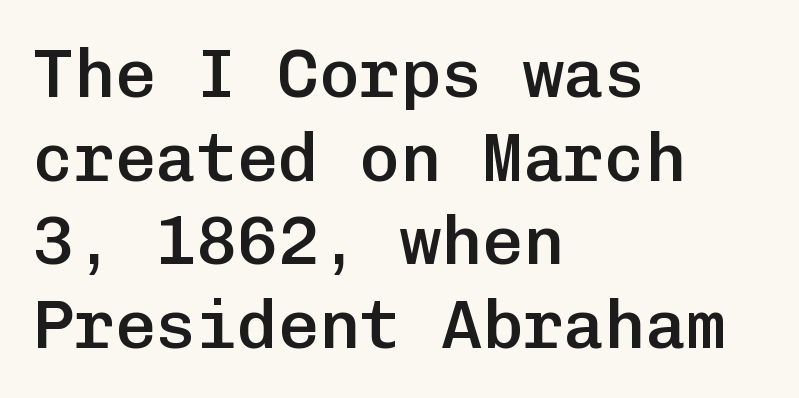
Q: Is the text bold? A: Semi-bold.
Q: Is the text italic (slanted)? A: No, it is upright.
Q: Is the typeface a serif or a sans-serif typeface? A: Sans-serif.
Q: Is the text underlined? A: No.
Q: How is the paragraph aligned? A: Left-aligned.
Q: Is the spacing between letters normal or unusually wide? A: Normal.
Q: Width (condensed, normal, or wide)? A: Normal.
Q: Stroke contrast? A: Low.
Q: x-height? A: Medium.
Q: Monospaced? A: Yes.
